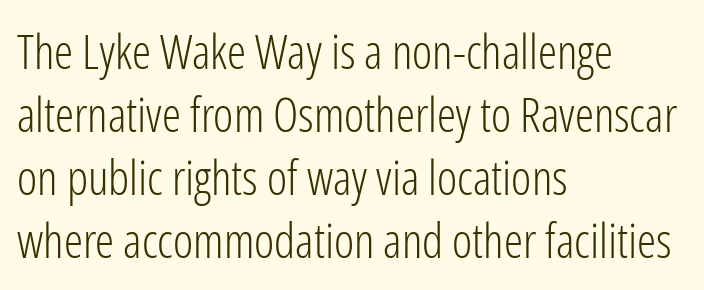
The image shows 48 px light, condensed sans-serif type, upright; set left-aligned, normal line spacing (1.31x), normal letter spacing, not underlined; low stroke contrast and a medium x-height.
